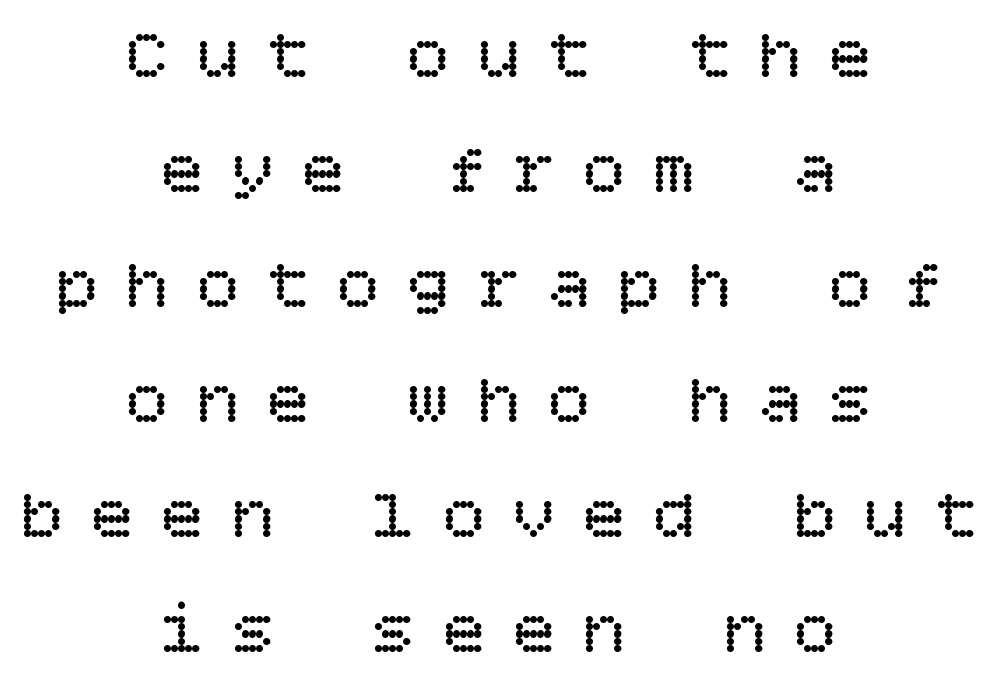
{"italic": "no", "bold": "no", "weight": "regular", "width": "normal", "stroke_contrast": "low", "x_height": "large", "underline": "no", "align": "center", "line_spacing": "normal", "line_spacing_ratio": 1.62, "letter_spacing": "wide", "letter_spacing_em": 0.39, "glyph_px": 71}
